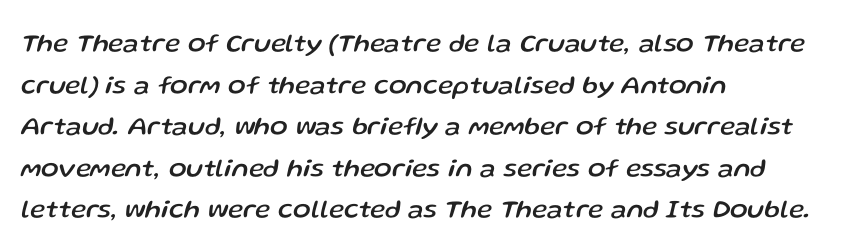
{"italic": "yes", "lean": "right", "slant_degrees": 13, "underline": "no", "align": "left", "line_spacing": "normal", "line_spacing_ratio": 1.6, "letter_spacing": "normal", "letter_spacing_em": 0.0, "glyph_px": 26}
